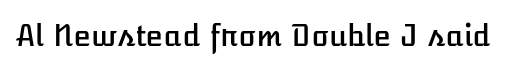
Q: Is the text italic (slanted)? A: No, it is upright.
Q: Is the text underlined? A: No.
Q: Is the spacing between letters normal or unusually wide? A: Normal.
Q: Width (condensed, normal, or wide)? A: Normal.
Q: Stroke contrast? A: Low.
Q: x-height? A: Medium.
Q: Monospaced? A: No.
